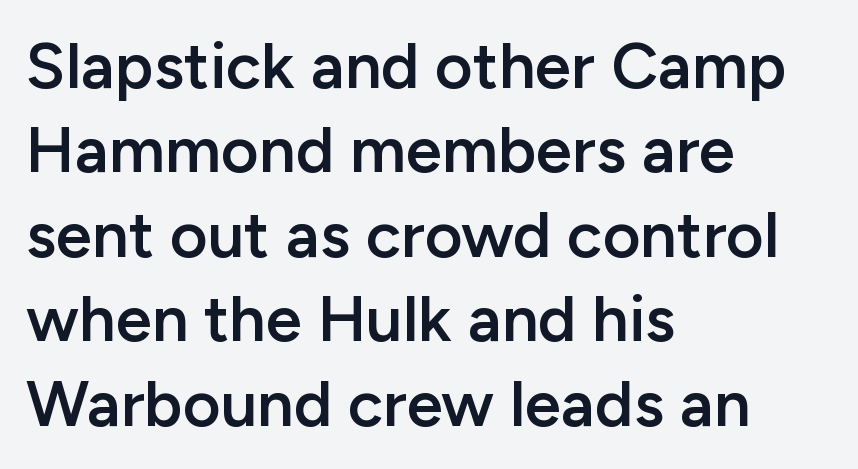
The image shows 65 px semibold sans-serif type, upright; set left-aligned, normal line spacing (1.3x), normal letter spacing, not underlined; low stroke contrast and a medium x-height.
